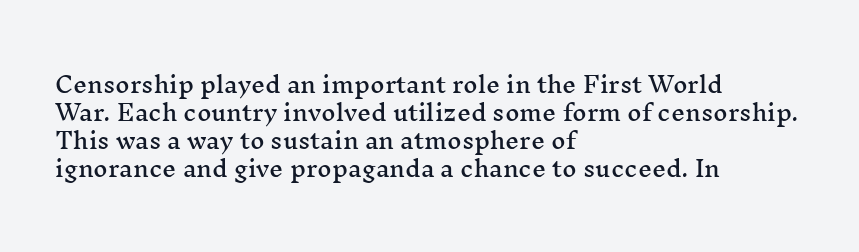
Q: Is the text italic (slanted)? A: No, it is upright.
Q: Is the text underlined? A: No.
Q: How is the paragraph aligned? A: Left-aligned.
Q: Is the spacing between letters normal or unusually wide? A: Normal.
Q: Is the spacing between lines tight, normal or loose? A: Normal.
